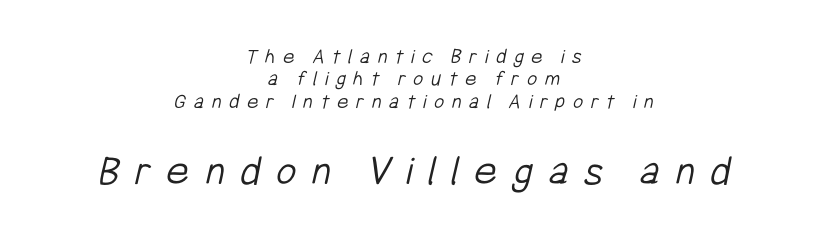
The image shows 44 px light, condensed sans-serif type; set centered, tight line spacing (1.02x), unusually wide letter spacing (+0.35 em), not underlined; the second (bottom) block is 2.0x larger; low stroke contrast and a medium x-height.
